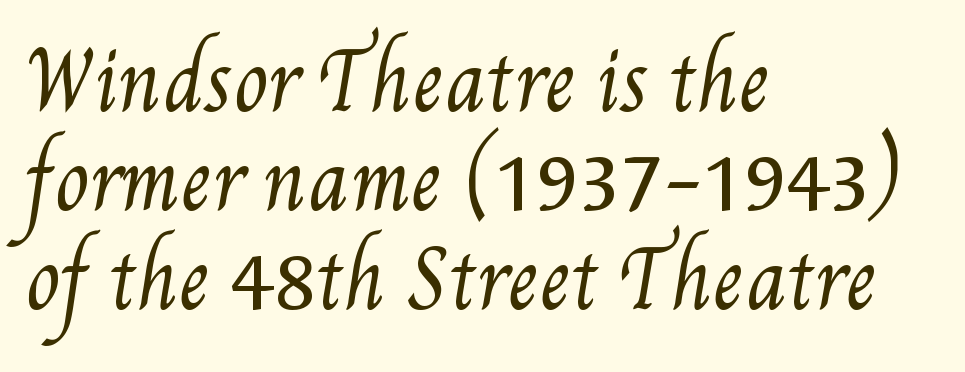
{"bold": "no", "weight": "regular", "width": "condensed", "stroke_contrast": "medium", "x_height": "small", "monospaced": "no", "underline": "no", "align": "left", "line_spacing": "normal", "line_spacing_ratio": 1.27, "letter_spacing": "normal", "letter_spacing_em": 0.0, "glyph_px": 78}
